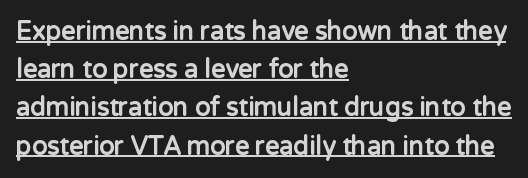
The image shows 25 px bold type, upright; set left-aligned, normal line spacing (1.53x), normal letter spacing, underlined.
